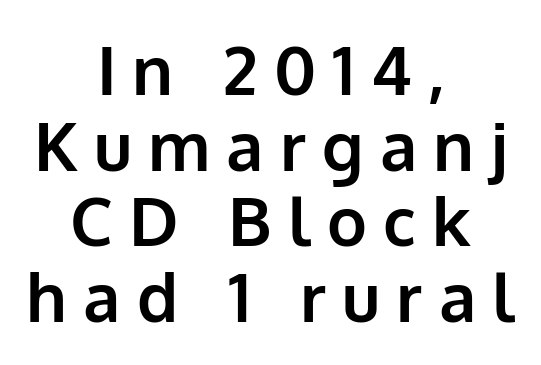
The image shows 67 px bold sans-serif type, upright; set centered, tight line spacing (1.13x), unusually wide letter spacing (+0.24 em), not underlined; low stroke contrast and a medium x-height.
